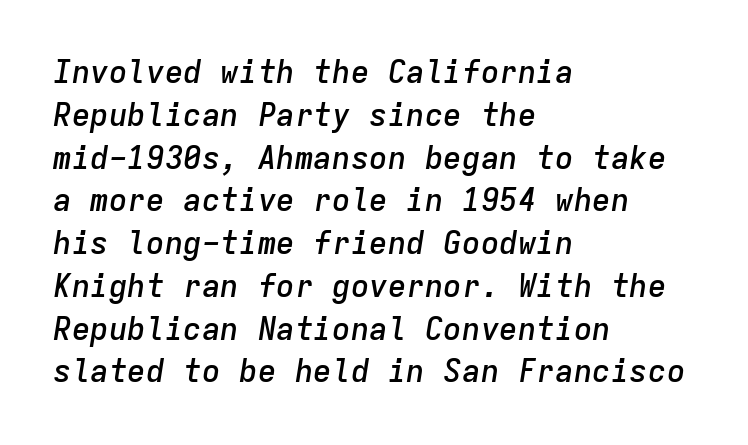
Lines of text with bare space underneath. The face used here is rendered with its standard letterfit. Every character sits at an angle, as italics do. Moderately thickened strokes mark this as semibold type.
